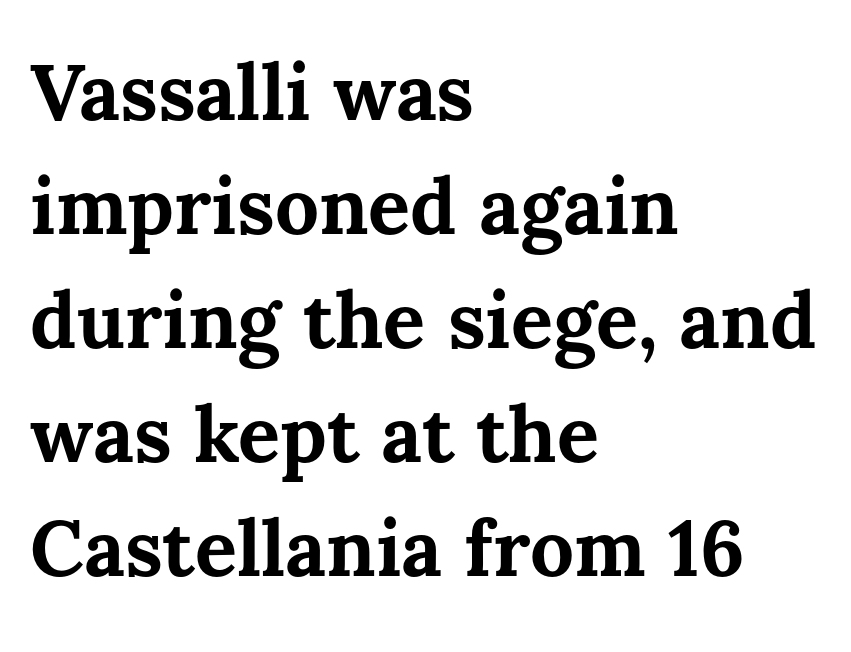
The image shows 78 px bold type, upright; set left-aligned, normal line spacing (1.46x), normal letter spacing, not underlined; medium stroke contrast and a medium x-height.
